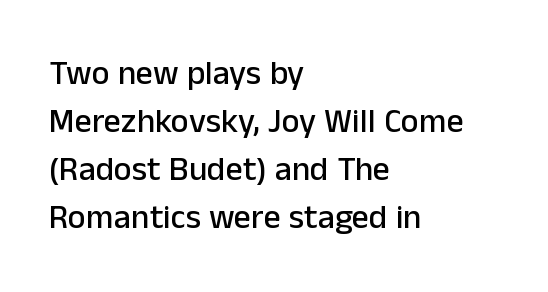
{"serif": "no", "italic": "no", "width": "normal", "stroke_contrast": "low", "x_height": "medium", "monospaced": "no", "underline": "no", "align": "left", "line_spacing": "normal", "line_spacing_ratio": 1.41, "letter_spacing": "normal", "letter_spacing_em": 0.0, "glyph_px": 34}
